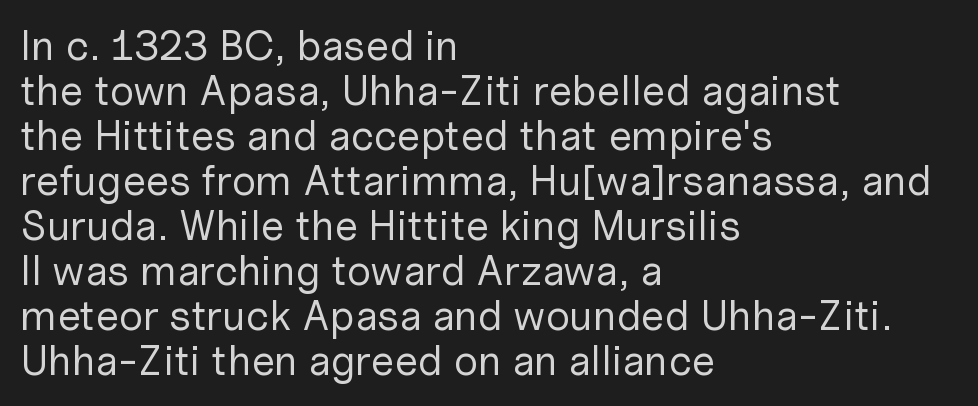
Q: Is the text bold? A: No.
Q: Is the text italic (slanted)? A: No, it is upright.
Q: Is the typeface a serif or a sans-serif typeface? A: Sans-serif.
Q: Is the text underlined? A: No.
Q: How is the paragraph aligned? A: Left-aligned.
Q: Is the spacing between letters normal or unusually wide? A: Normal.
Q: Is the spacing between lines tight, normal or loose? A: Tight.
Q: Width (condensed, normal, or wide)? A: Normal.
Q: Stroke contrast? A: Low.
Q: x-height? A: Medium.
Q: Monospaced? A: No.
